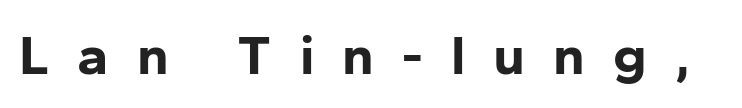
The font's upright variant was chosen for this text. Serifs: no, the terminals of the letterforms are clean. Each word looks stretched out because of the extra space between its letters. A typesetter would call this proportional, since set widths differ per character.
